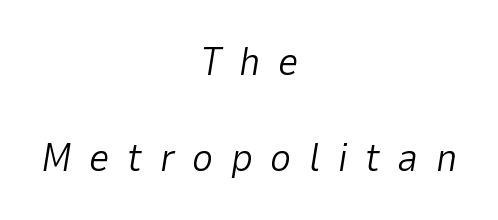
{"italic": "yes", "lean": "right", "slant_degrees": 9, "bold": "no", "weight": "light", "width": "normal", "stroke_contrast": "low", "x_height": "medium", "monospaced": "no", "underline": "no", "align": "center", "line_spacing": "loose", "line_spacing_ratio": 2.39, "letter_spacing": "wide", "letter_spacing_em": 0.44, "glyph_px": 40}
